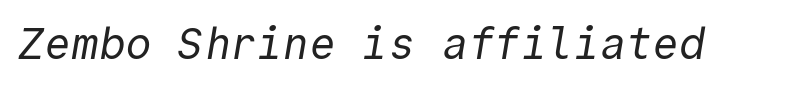
You could call the tracking neutral — neither tight nor loose. Serifs: no, the terminals of the letterforms are clean. The face used here is monospaced, like something from a code editor. The cut favours lightness, reaching ordinary text weight at its darkest.
